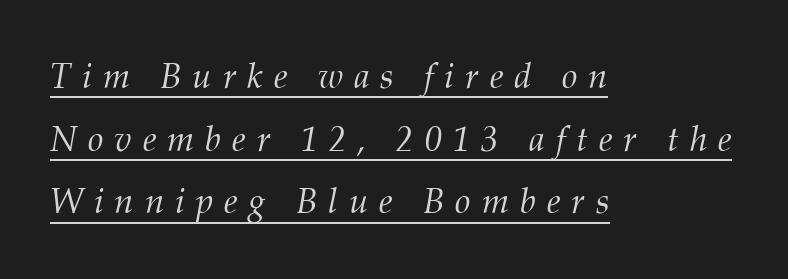
{"serif": "yes", "italic": "yes", "lean": "right", "slant_degrees": 12, "bold": "no", "weight": "light", "width": "normal", "stroke_contrast": "medium", "x_height": "medium", "monospaced": "no", "underline": "yes", "align": "left", "line_spacing_ratio": 1.79, "letter_spacing": "wide", "letter_spacing_em": 0.31, "glyph_px": 35}
